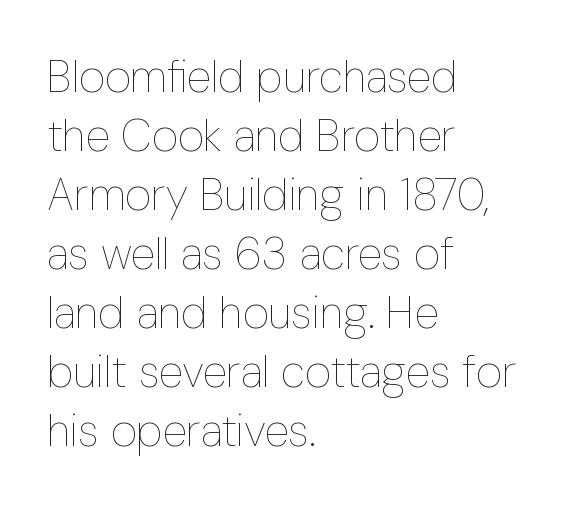
The image shows 45 px thin, condensed type, upright; set left-aligned, normal line spacing (1.31x), normal letter spacing, not underlined; low stroke contrast and a medium x-height.
